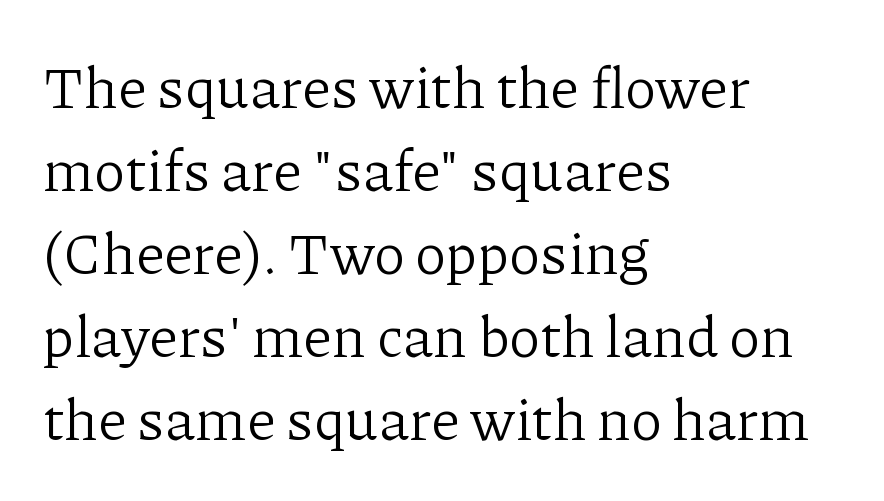
Glance below the letters and you will spot only blank space. The glyphs in this specimen are seriffed. Every character sits straight up, as roman type does. The tracking reads as untouched default to a designer's eye. Think of a printed novel: that variable character pitch is what you see here. One glance says typical: line gaps are just what's usual.
